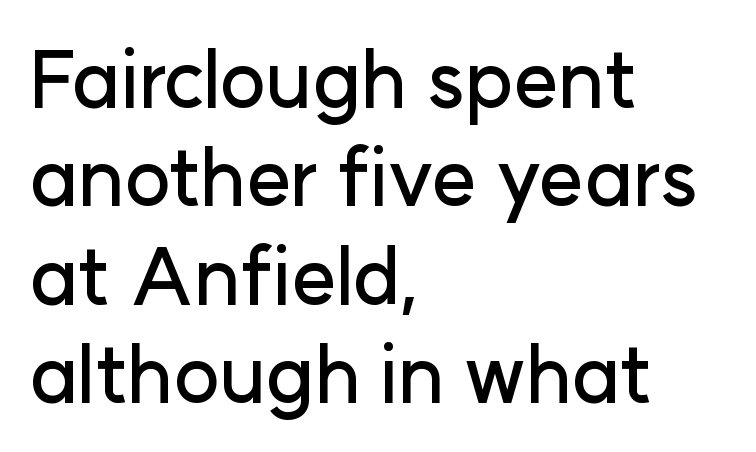
Q: Is the text italic (slanted)? A: No, it is upright.
Q: Is the typeface a serif or a sans-serif typeface? A: Sans-serif.
Q: Is the text underlined? A: No.
Q: How is the paragraph aligned? A: Left-aligned.
Q: Is the spacing between letters normal or unusually wide? A: Normal.
Q: Is the spacing between lines tight, normal or loose? A: Normal.
Q: Width (condensed, normal, or wide)? A: Normal.
Q: Stroke contrast? A: Low.
Q: x-height? A: Medium.
Q: Monospaced? A: No.
